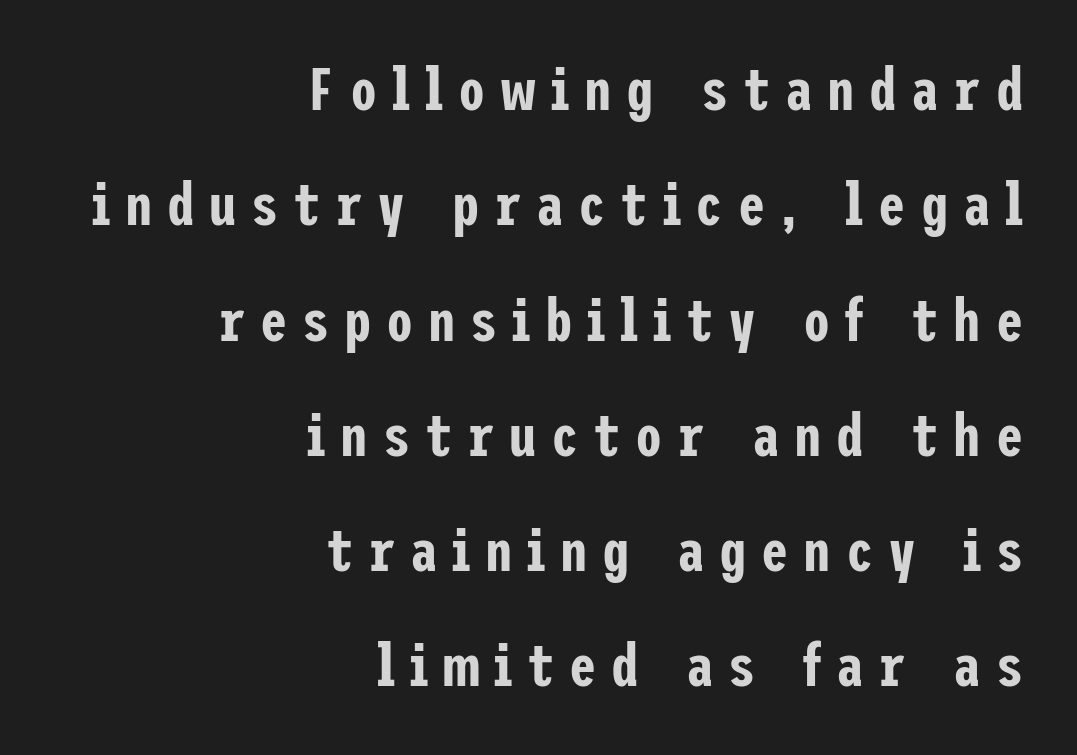
The image shows 61 px condensed sans-serif type, upright; set right-aligned, line spacing 1.89x, unusually wide letter spacing (+0.24 em), not underlined; low stroke contrast and a medium x-height.
